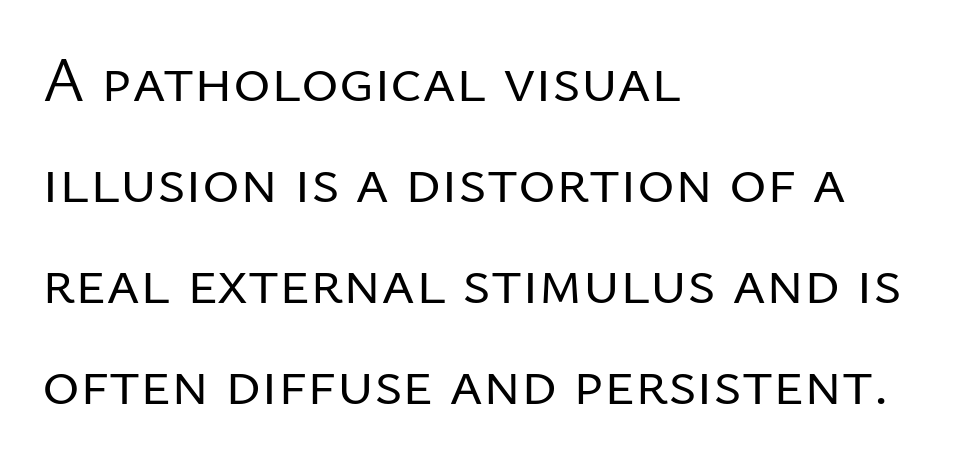
Lines of text with bare space underneath. A typesetter would label this face a sans. A normal amount of white space separates one row of letters from the next. The horizontal fit of the characters is conventional and even. In terms of posture, this sample is upright. Note the varied advance widths — an 'i' is clearly narrower than an 'm'.
